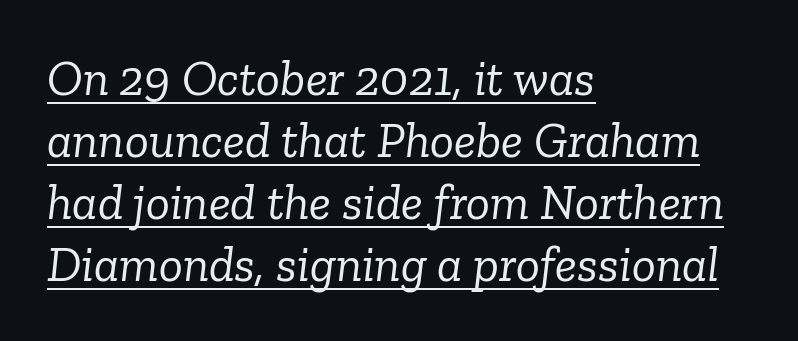
Compared with undecorated copy, this sample adds a rule below the words. The face used here is proportionally spaced, like ordinary book or web type. The typeface chosen for these lines features serifs. The letters are slanted; this is an italic face. The rendering anchors every line to the left-hand side. Observe the ordinary spacing: letters are neighbours, not strangers.
